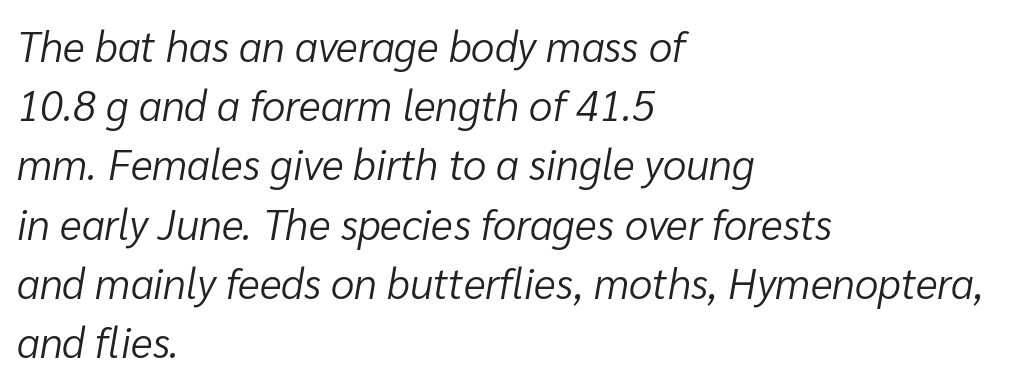
Q: Is the text bold? A: No.
Q: Is the text italic (slanted)? A: Yes, it leans right by about 10 degrees.
Q: Is the text underlined? A: No.
Q: How is the paragraph aligned? A: Left-aligned.
Q: Is the spacing between letters normal or unusually wide? A: Normal.
Q: Is the spacing between lines tight, normal or loose? A: Normal.
Q: Width (condensed, normal, or wide)? A: Normal.
Q: Stroke contrast? A: Low.
Q: x-height? A: Medium.
Q: Monospaced? A: No.
